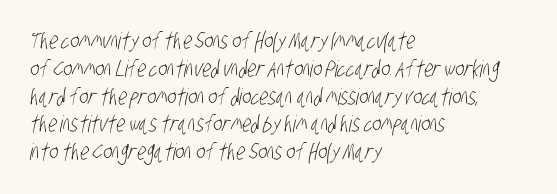
{"bold": "no", "underline": "no", "align": "left", "line_spacing_ratio": 1.21, "letter_spacing": "normal", "letter_spacing_em": 0.0, "glyph_px": 23}
